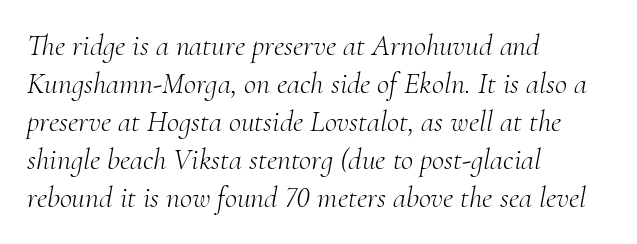
Q: Is the text bold? A: No.
Q: Is the text italic (slanted)? A: Yes, it leans right by about 10 degrees.
Q: Is the typeface a serif or a sans-serif typeface? A: Serif.
Q: Is the text underlined? A: No.
Q: How is the paragraph aligned? A: Left-aligned.
Q: Is the spacing between letters normal or unusually wide? A: Normal.
Q: Is the spacing between lines tight, normal or loose? A: Normal.
Q: Width (condensed, normal, or wide)? A: Normal.
Q: Stroke contrast? A: Medium.
Q: x-height? A: Small.
Q: Monospaced? A: No.
